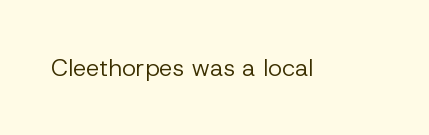
Only glyphs here, with clear space below each row. Notice how the stems are strictly vertical — no italics here. Between one letter and the next there's only the usual sliver of space. Is this a heavy cut? Hardly; it is regular or lighter.
